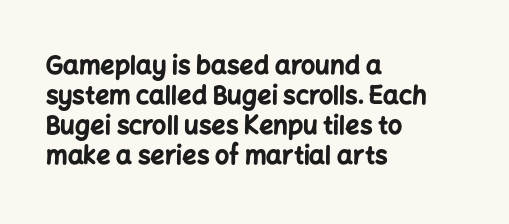
Q: Is the text bold? A: Yes.
Q: Is the text italic (slanted)? A: No, it is upright.
Q: Is the text underlined? A: No.
Q: How is the paragraph aligned? A: Left-aligned.
Q: Is the spacing between letters normal or unusually wide? A: Normal.
